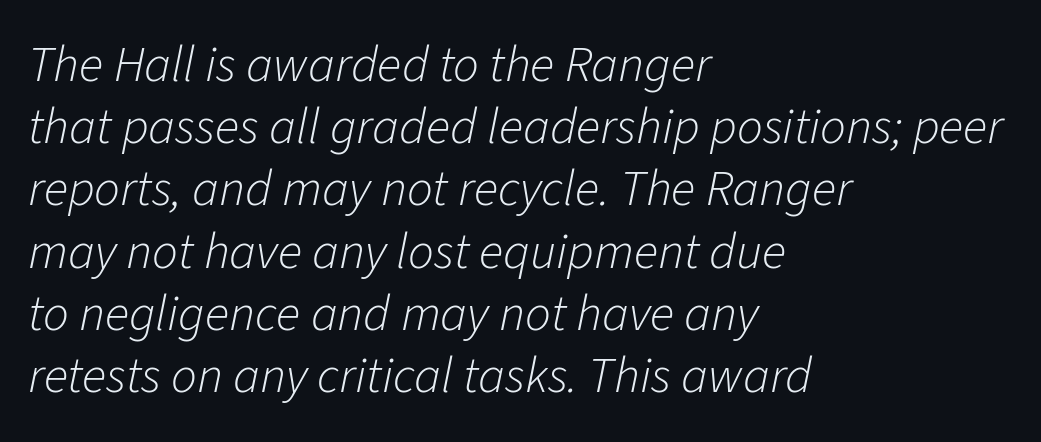
The image shows 51 px light type, italic (leaning right); set left-aligned, line spacing 1.22x, normal letter spacing, not underlined; low stroke contrast and a medium x-height.
